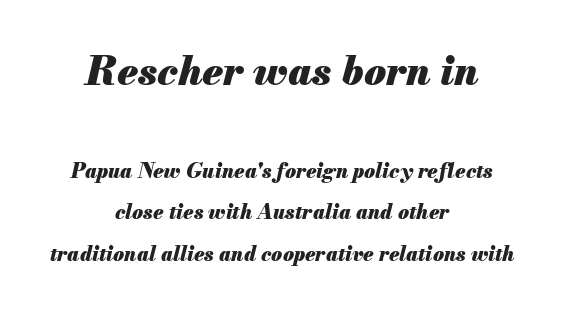
{"italic": "yes", "lean": "right", "slant_degrees": 13, "bold": "yes", "weight": "heavy", "width": "normal", "stroke_contrast": "medium", "x_height": "small", "monospaced": "no", "underline": "no", "align": "center", "line_spacing": "loose", "line_spacing_ratio": 2.07, "letter_spacing": "normal", "letter_spacing_em": 0.0, "larger_block": "first", "size_ratio": 2.0, "glyph_px": 40}
